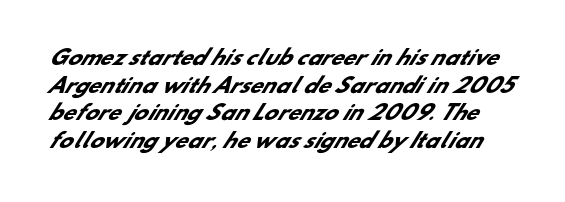
{"bold": "yes", "underline": "no", "line_spacing": "normal", "line_spacing_ratio": 1.38, "letter_spacing": "normal", "letter_spacing_em": 0.0, "glyph_px": 20}
